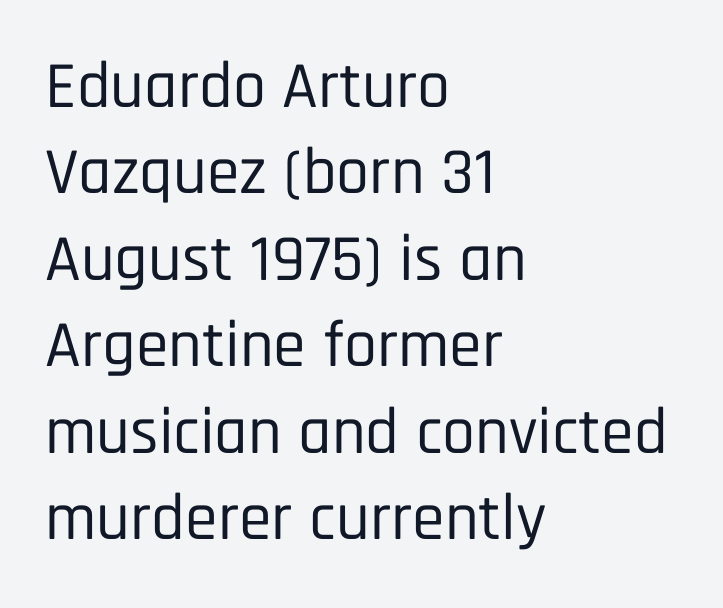
The image shows 66 px condensed sans-serif type, upright; set left-aligned, normal line spacing (1.31x), normal letter spacing, not underlined; low stroke contrast and a large x-height.
